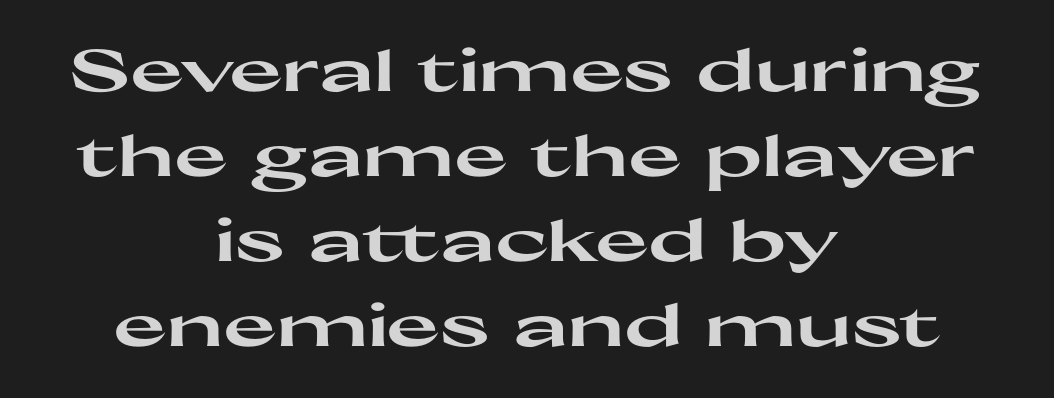
The letterforms sit shoulder to shoulder at normal distance. The passage shown is not underscored anywhere. Whoever set this chose a conventional vertical rhythm. Each line is balanced around a shared central axis. These lines are rendered in a variable-pitch font. These lines are composed in type without serifs.
